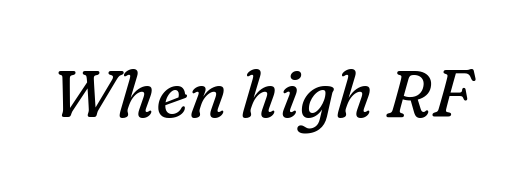
{"serif": "yes", "italic": "yes", "lean": "right", "slant_degrees": 16, "bold": "no", "weight": "regular", "width": "normal", "stroke_contrast": "low", "x_height": "medium", "monospaced": "no", "underline": "no", "letter_spacing": "normal", "letter_spacing_em": 0.0, "glyph_px": 66}
